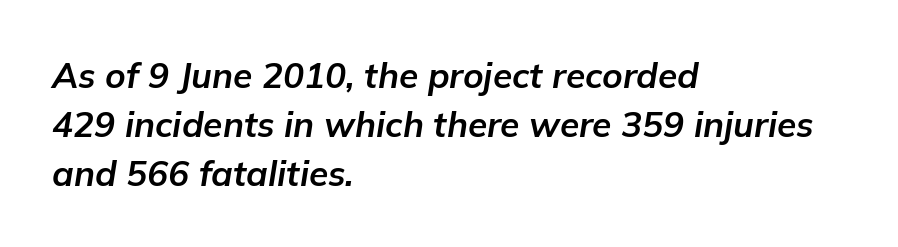
{"italic": "yes", "lean": "right", "slant_degrees": 9, "bold": "yes", "weight": "bold", "width": "normal", "stroke_contrast": "low", "x_height": "medium", "monospaced": "no", "underline": "no", "align": "left", "line_spacing": "normal", "line_spacing_ratio": 1.4, "letter_spacing": "normal", "letter_spacing_em": 0.0, "glyph_px": 35}
